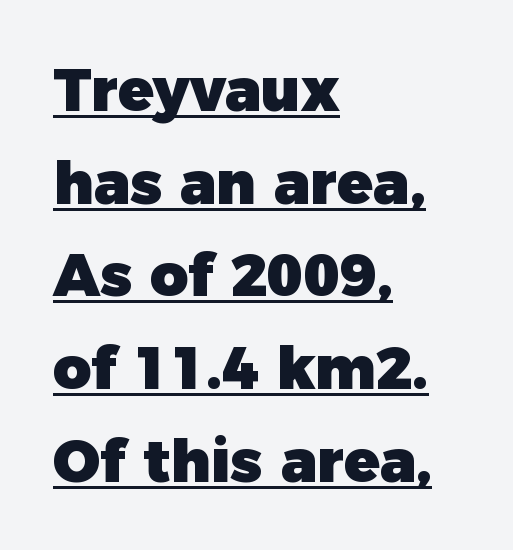
The image shows 59 px heavy sans-serif type, upright; set left-aligned, normal line spacing (1.57x), normal letter spacing, underlined; low stroke contrast and a medium x-height.
